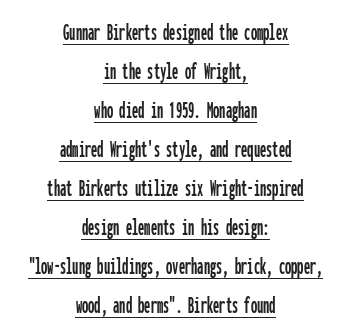
Q: Is the text italic (slanted)? A: No, it is upright.
Q: Is the text underlined? A: Yes.
Q: How is the paragraph aligned? A: Centered.
Q: Is the spacing between letters normal or unusually wide? A: Normal.
Q: Is the spacing between lines tight, normal or loose? A: Normal.
